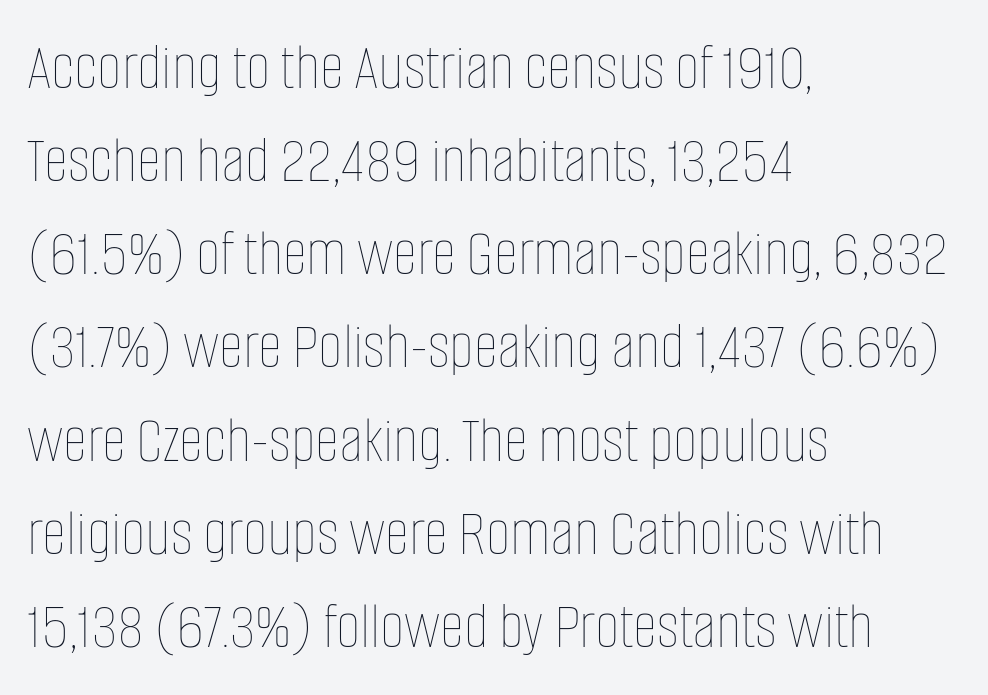
The image shows 67 px thin, condensed type, upright; set left-aligned, normal line spacing (1.39x), normal letter spacing, not underlined; low stroke contrast and a large x-height.
